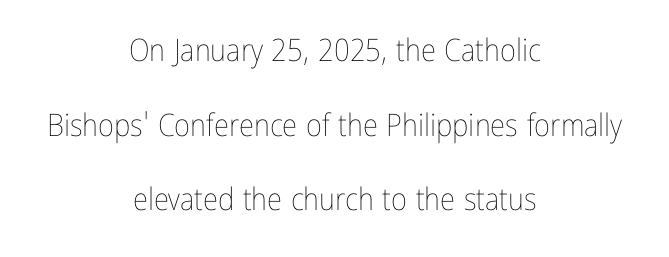
Q: Is the text bold? A: No.
Q: Is the text italic (slanted)? A: No, it is upright.
Q: Is the text underlined? A: No.
Q: How is the paragraph aligned? A: Centered.
Q: Is the spacing between letters normal or unusually wide? A: Normal.
Q: Is the spacing between lines tight, normal or loose? A: Loose.
Q: Width (condensed, normal, or wide)? A: Condensed.
Q: Stroke contrast? A: Low.
Q: x-height? A: Medium.
Q: Monospaced? A: No.
